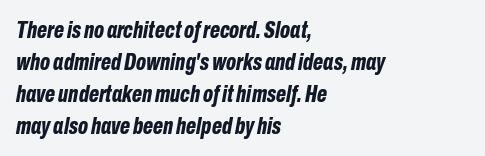
The image shows 24 px bold type, italic (leaning right); set left-aligned, normal line spacing (1.33x), normal letter spacing, not underlined.
